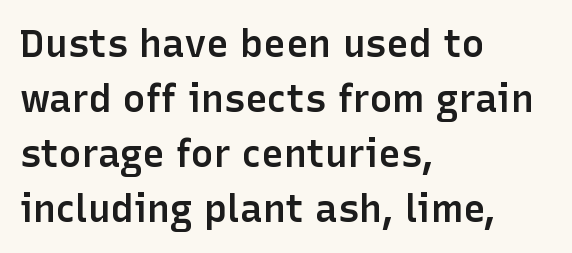
{"serif": "no", "italic": "no", "bold": "semi", "weight": "semibold", "width": "normal", "stroke_contrast": "low", "x_height": "medium", "monospaced": "no", "underline": "no", "align": "left", "line_spacing": "normal", "line_spacing_ratio": 1.45, "letter_spacing": "normal", "letter_spacing_em": 0.0, "glyph_px": 38}
